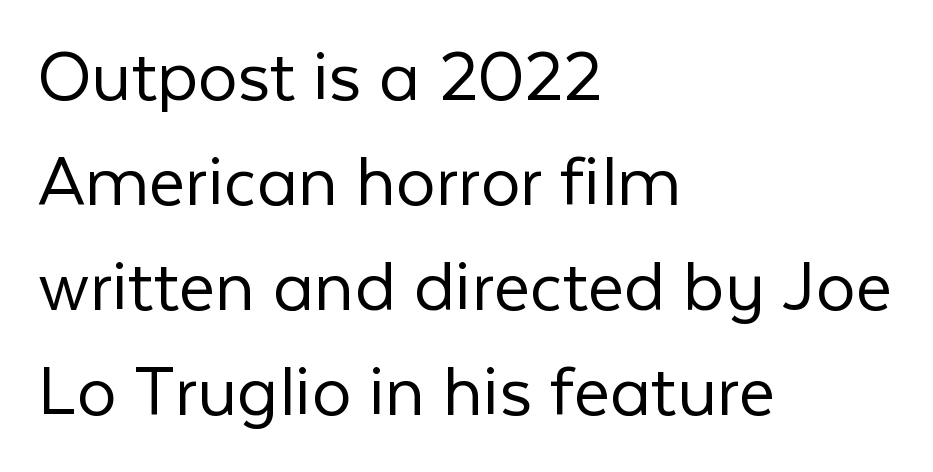
{"serif": "no", "italic": "no", "bold": "no", "weight": "light", "width": "normal", "stroke_contrast": "low", "x_height": "medium", "monospaced": "no", "underline": "no", "align": "left", "line_spacing": "normal", "line_spacing_ratio": 1.33, "letter_spacing": "normal", "letter_spacing_em": 0.0, "glyph_px": 79}
